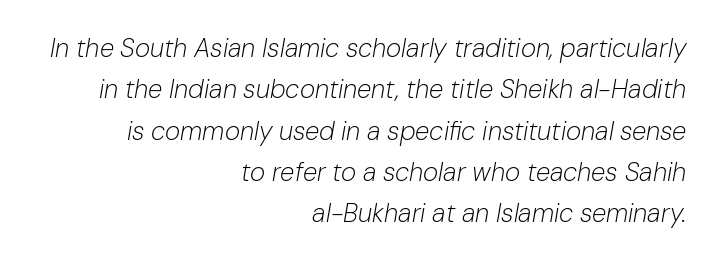
Q: Is the text bold? A: No.
Q: Is the text italic (slanted)? A: Yes, it leans right by about 10 degrees.
Q: Is the text underlined? A: No.
Q: How is the paragraph aligned? A: Right-aligned.
Q: Is the spacing between letters normal or unusually wide? A: Normal.
Q: Is the spacing between lines tight, normal or loose? A: Normal.
